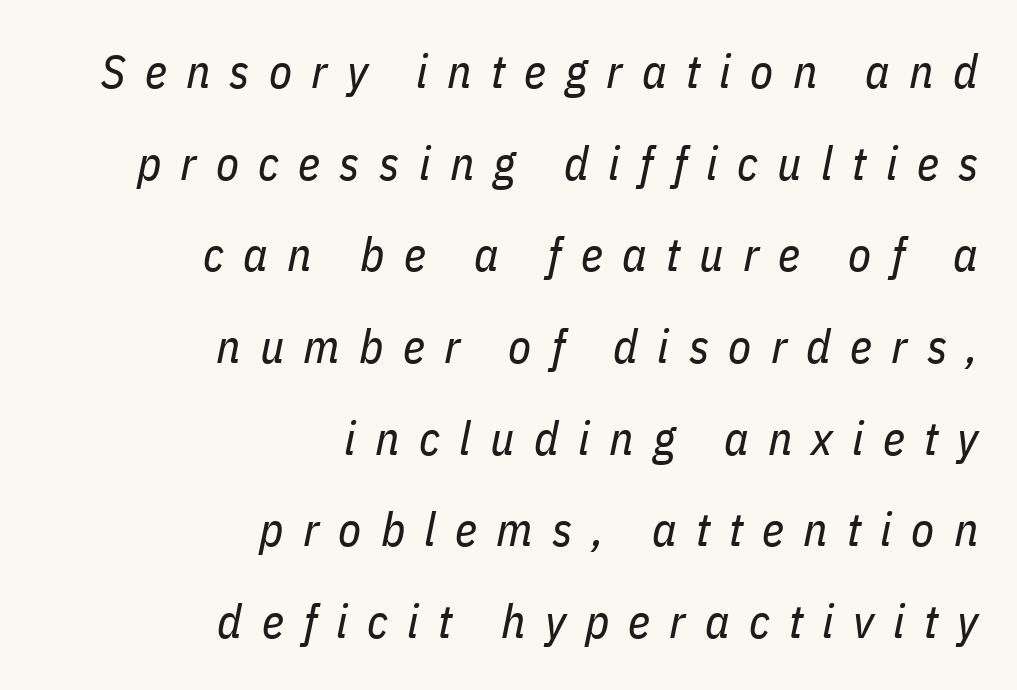
Q: Is the text bold? A: No.
Q: Is the text italic (slanted)? A: Yes, it leans right by about 11 degrees.
Q: Is the text underlined? A: No.
Q: How is the paragraph aligned? A: Right-aligned.
Q: Is the spacing between letters normal or unusually wide? A: Unusually wide.
Q: Is the spacing between lines tight, normal or loose? A: Loose.
Q: Width (condensed, normal, or wide)? A: Condensed.
Q: Stroke contrast? A: Low.
Q: x-height? A: Medium.
Q: Monospaced? A: No.
